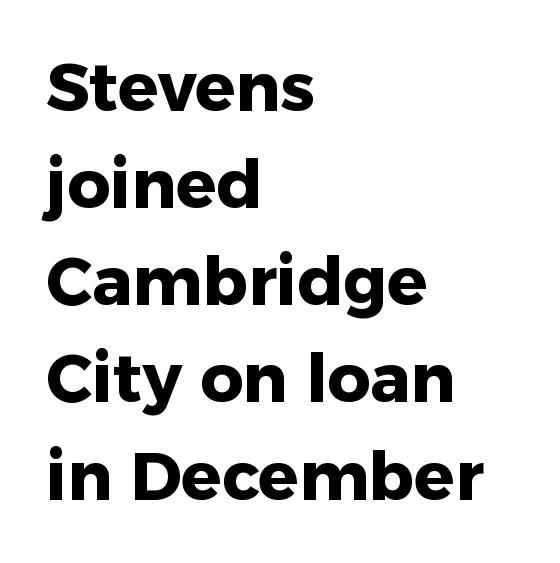
The paragraph has a hard left edge and a soft right edge. Students, observe: this is what conventionally led text looks like. The letters stand upright; this is a roman face. A clean baseline with only descenders dipping below it.
